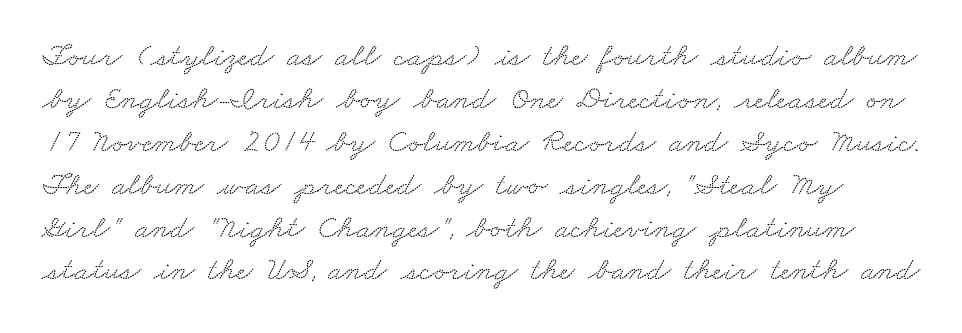
The image shows 33 px wide type; set normal line spacing (1.3x), normal letter spacing, not underlined; low stroke contrast and a small x-height.
